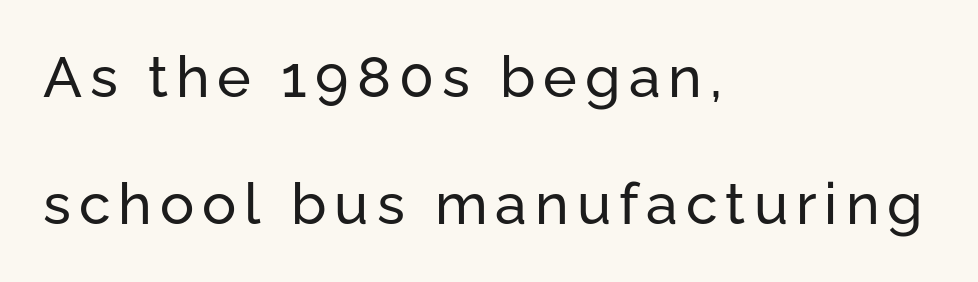
The image shows 57 px sans-serif type, upright; set left-aligned, loose line spacing (2.23x), not underlined; low stroke contrast and a medium x-height.
